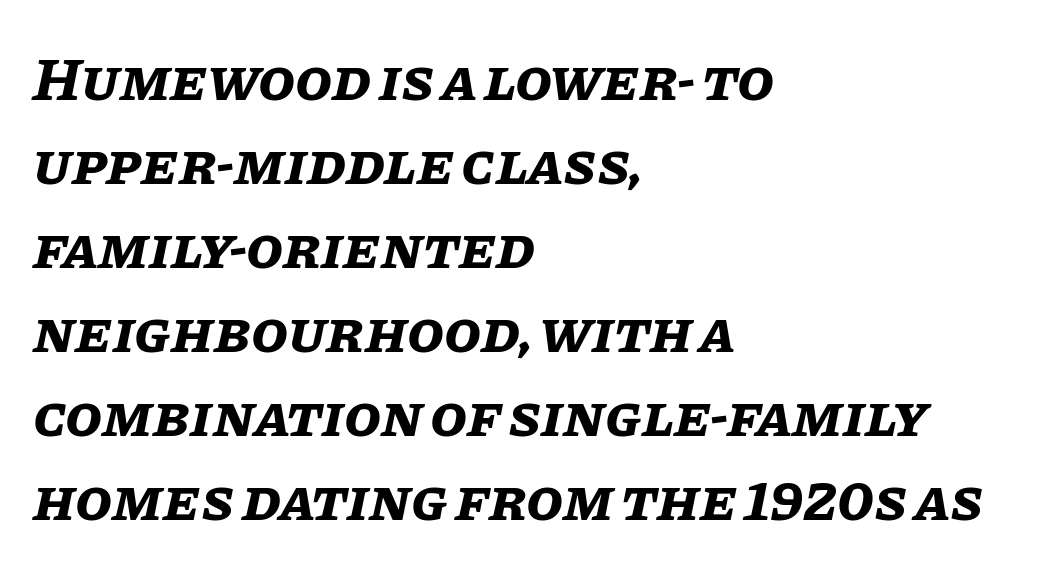
Q: Is the text bold? A: Yes.
Q: Is the text italic (slanted)? A: Yes, it leans right by about 11 degrees.
Q: Is the text underlined? A: No.
Q: How is the paragraph aligned? A: Left-aligned.
Q: Is the spacing between letters normal or unusually wide? A: Normal.
Q: Is the spacing between lines tight, normal or loose? A: Normal.
Q: Width (condensed, normal, or wide)? A: Normal.
Q: Stroke contrast? A: Low.
Q: x-height? A: Large.
Q: Monospaced? A: No.
